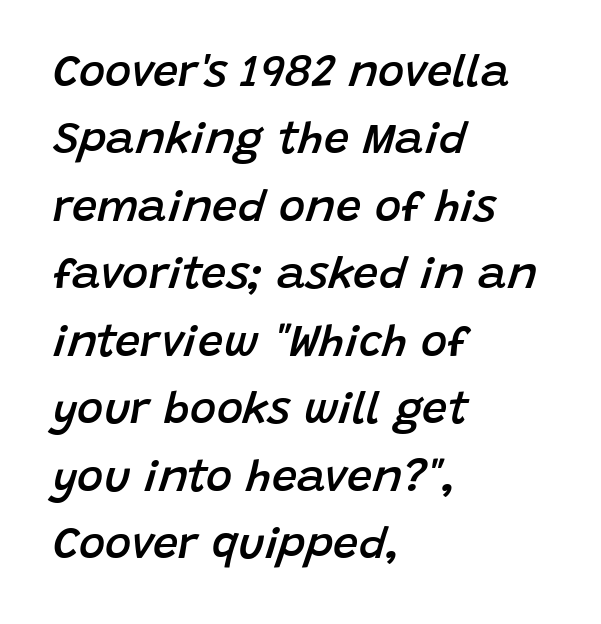
{"italic": "yes", "lean": "right", "slant_degrees": 15, "bold": "semi", "weight": "semibold", "width": "normal", "stroke_contrast": "low", "x_height": "large", "monospaced": "no", "underline": "no", "align": "left", "line_spacing": "normal", "line_spacing_ratio": 1.5, "letter_spacing": "normal", "letter_spacing_em": 0.0, "glyph_px": 45}
